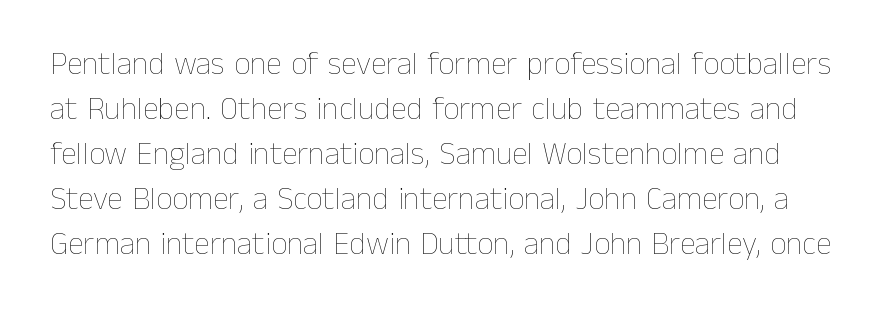
Q: Is the text bold? A: No.
Q: Is the text italic (slanted)? A: No, it is upright.
Q: Is the text underlined? A: No.
Q: Is the spacing between letters normal or unusually wide? A: Normal.
Q: Is the spacing between lines tight, normal or loose? A: Normal.
Q: Width (condensed, normal, or wide)? A: Normal.
Q: Stroke contrast? A: Low.
Q: x-height? A: Medium.
Q: Monospaced? A: No.
